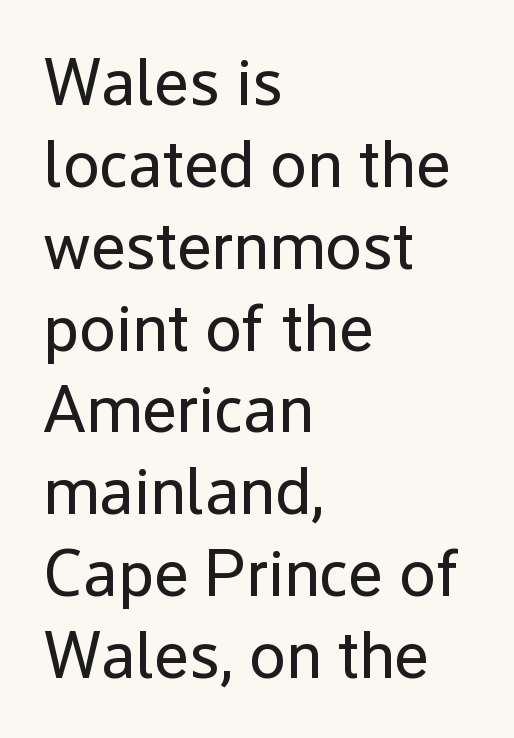
Serifs: no, the terminals of the letterforms are clean. A typesetter would call this proportional, since set widths differ per character. Any mark beneath the type? The region is blank. The gaps between neighbouring characters are ordinary and unremarkable.
